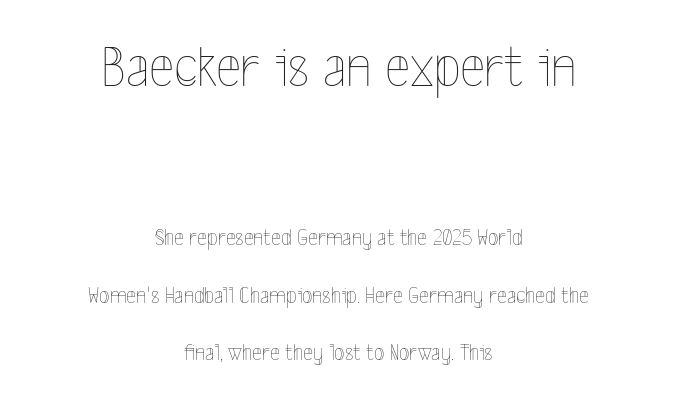
{"italic": "no", "bold": "no", "weight": "thin", "width": "condensed", "x_height": "medium", "monospaced": "no", "underline": "no", "align": "center", "line_spacing": "loose", "line_spacing_ratio": 2.4, "letter_spacing": "normal", "letter_spacing_em": 0.0, "larger_block": "first", "size_ratio": 2.5, "glyph_px": 60}
